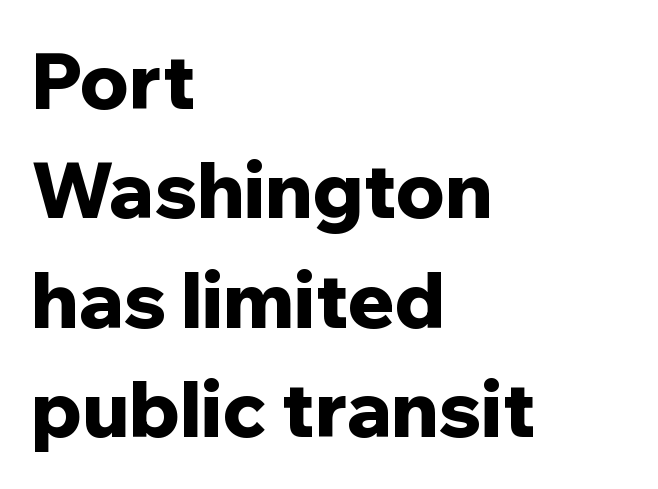
{"serif": "no", "italic": "no", "bold": "yes", "weight": "bold", "width": "normal", "stroke_contrast": "low", "x_height": "medium", "monospaced": "no", "underline": "no", "align": "left", "line_spacing": "normal", "line_spacing_ratio": 1.42, "letter_spacing": "normal", "letter_spacing_em": 0.0, "glyph_px": 77}
